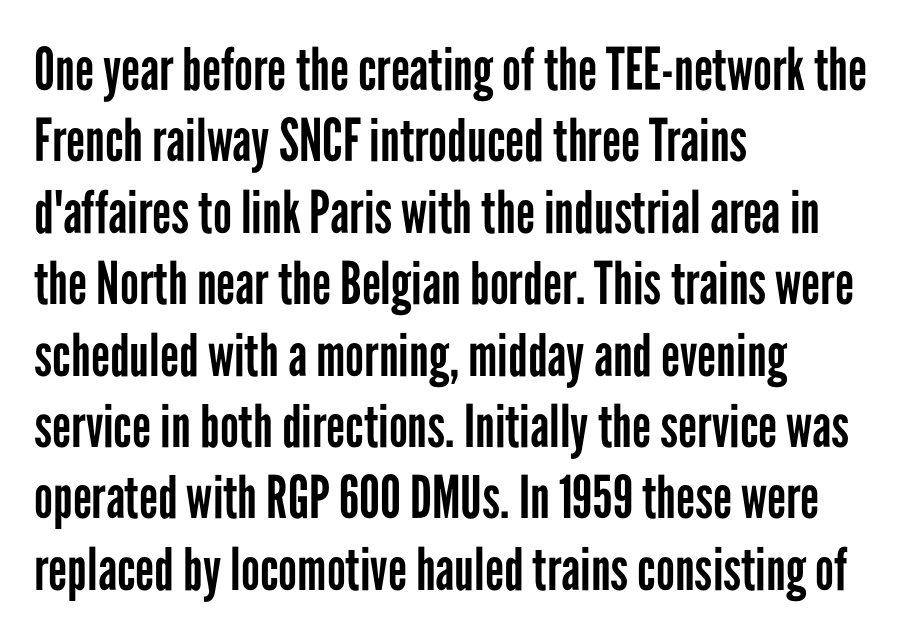
The image shows 59 px regular-weight, condensed sans-serif type, upright; set left-aligned, line spacing 1.21x, normal letter spacing, not underlined; low stroke contrast and a medium x-height.
